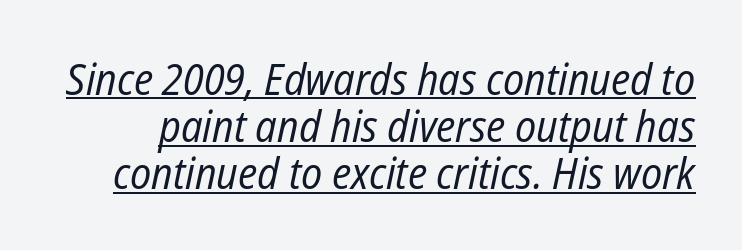
{"italic": "yes", "lean": "right", "slant_degrees": 12, "bold": "no", "weight": "regular", "width": "condensed", "stroke_contrast": "low", "x_height": "medium", "monospaced": "no", "underline": "yes", "line_spacing": "tight", "line_spacing_ratio": 1.07, "letter_spacing": "normal", "letter_spacing_em": 0.0, "glyph_px": 44}
